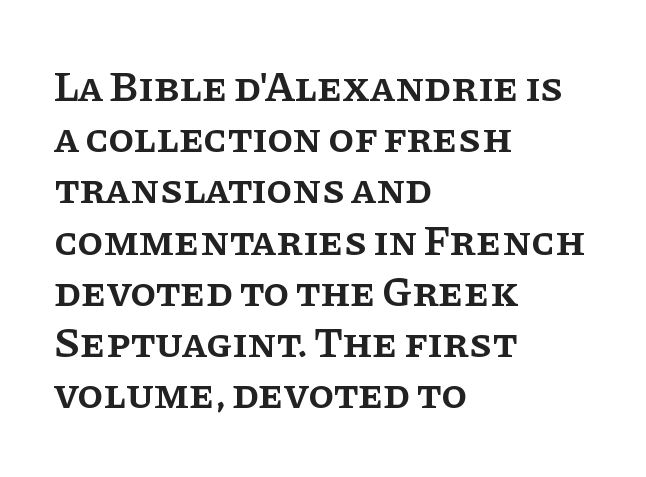
The image shows 42 px semibold serif type, upright; set left-aligned, line spacing 1.22x, normal letter spacing, not underlined; low stroke contrast and a large x-height.
